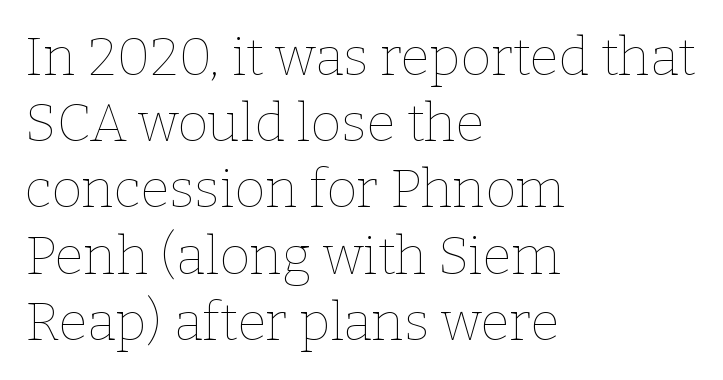
Spacing between characters is what you'd get straight out of the box. One-word summary of the alignment: left. These glyphs show unthickened strokes, regular width or finer. Here the designer chose a conventional face with non-uniform glyph widths.
